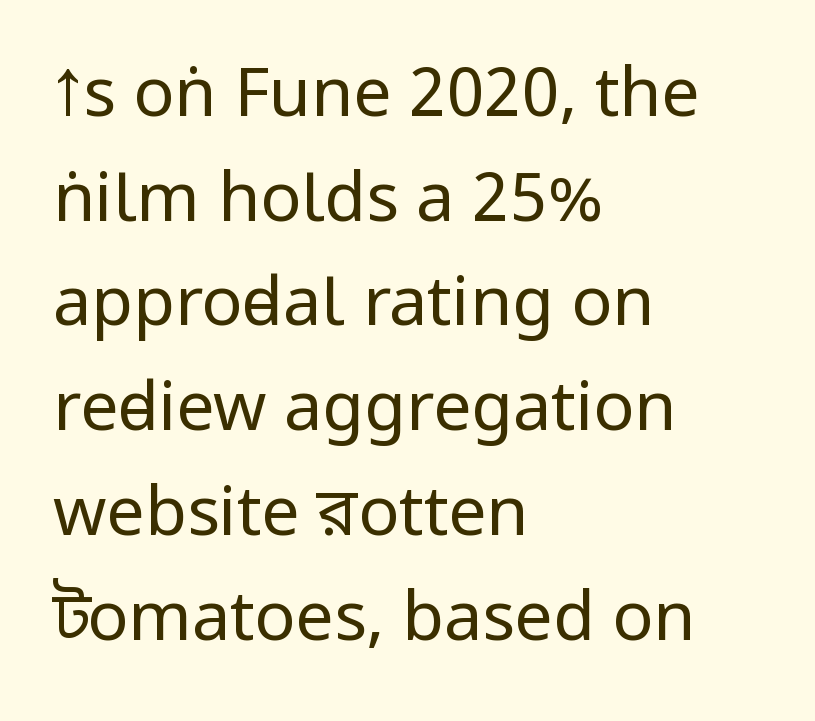
Each new line begins a customary step beneath the previous one. Rule under the text: the space is simply empty. A roman cut, with each character standing at attention. The type is set solid horizontally, with unmodified tracking.
